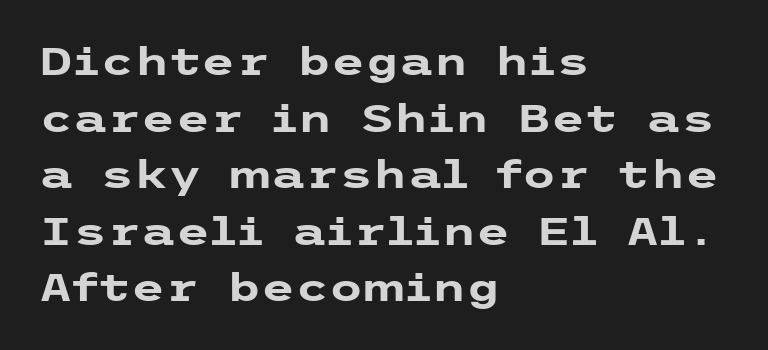
{"serif": "no", "italic": "no", "bold": "yes", "weight": "heavy", "width": "wide", "stroke_contrast": "low", "x_height": "medium", "underline": "no", "align": "left", "line_spacing": "normal", "line_spacing_ratio": 1.45, "letter_spacing": "normal", "letter_spacing_em": 0.0, "glyph_px": 39}
